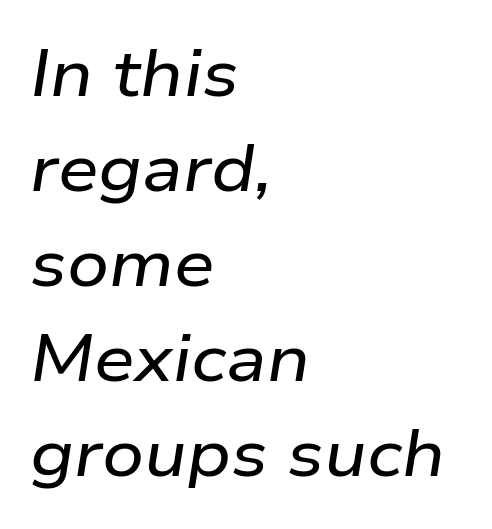
The image shows 65 px wide type, italic (leaning right); set left-aligned, normal line spacing (1.46x), normal letter spacing, not underlined; low stroke contrast and a medium x-height.
